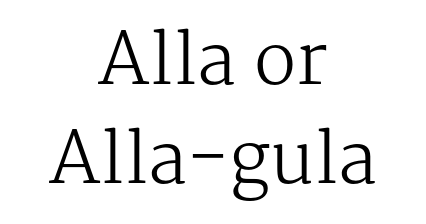
{"serif": "yes", "italic": "no", "bold": "no", "weight": "regular", "width": "normal", "stroke_contrast": "medium", "x_height": "medium", "monospaced": "no", "underline": "no", "align": "center", "line_spacing": "normal", "line_spacing_ratio": 1.42, "letter_spacing": "normal", "letter_spacing_em": 0.0, "glyph_px": 70}
